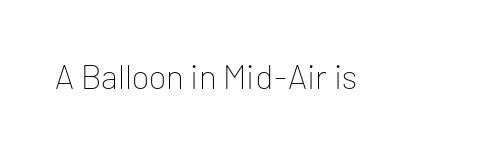
Q: Is the text bold? A: No.
Q: Is the text italic (slanted)? A: No, it is upright.
Q: Is the typeface a serif or a sans-serif typeface? A: Sans-serif.
Q: Is the text underlined? A: No.
Q: Is the spacing between letters normal or unusually wide? A: Normal.
Q: Width (condensed, normal, or wide)? A: Normal.
Q: Stroke contrast? A: Low.
Q: x-height? A: Medium.
Q: Monospaced? A: No.
